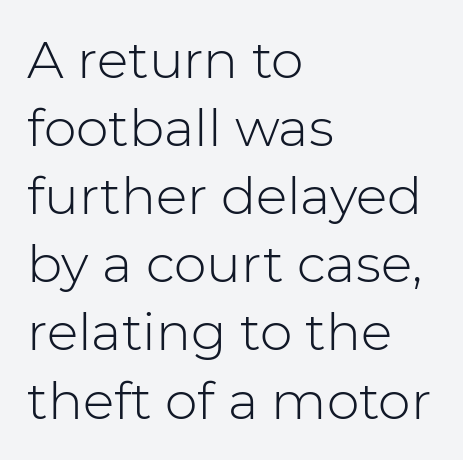
The space between consecutive lines is moderate. Does the type have serifs? No, each stem ends abruptly. Only glyphs here, with clear space below each row. What stands out about the letter spacing? Nothing — it is the standard amount. The strokes are not fattened; the text isn't bold. Quick note: not italic, upright.
